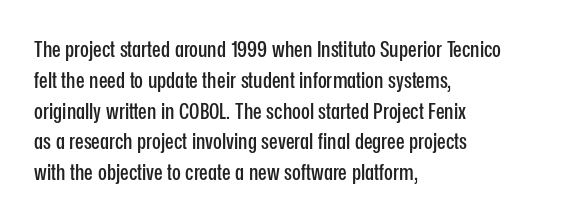
{"italic": "no", "underline": "no", "align": "left", "line_spacing": "normal", "line_spacing_ratio": 1.34, "letter_spacing": "normal", "letter_spacing_em": 0.0, "glyph_px": 23}
